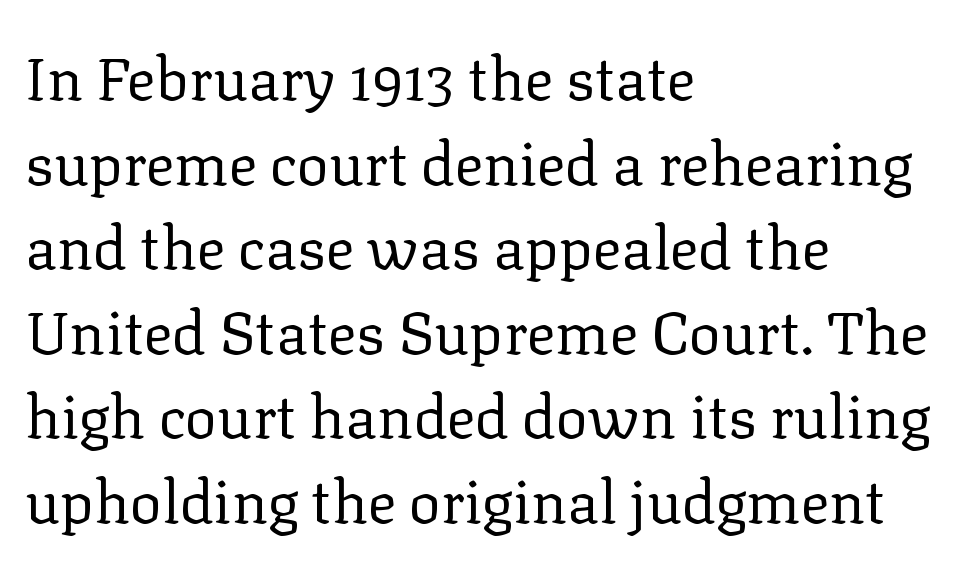
The image shows 60 px regular-weight serif type, upright; set left-aligned, normal line spacing (1.41x), normal letter spacing, not underlined; low stroke contrast and a medium x-height.
